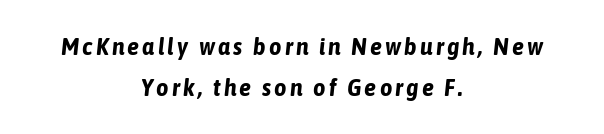
Set as a true bold cut, around the 700 mark. The text carries the slant typical of an italic or oblique font. If you folded the block vertically in half, each line would mirror itself in length. Rows of type keep a routine distance in the vertical direction.
